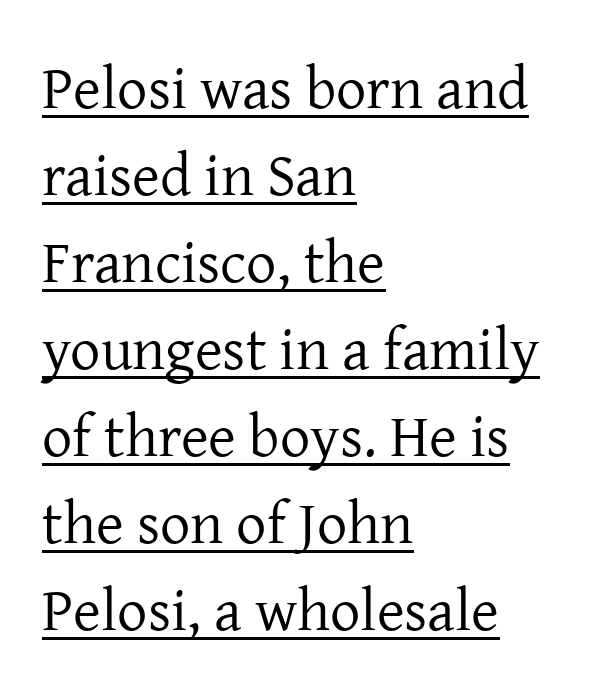
{"serif": "yes", "italic": "no", "bold": "no", "weight": "regular", "width": "normal", "stroke_contrast": "low", "x_height": "medium", "monospaced": "no", "underline": "yes", "align": "left", "line_spacing": "normal", "line_spacing_ratio": 1.45, "letter_spacing": "normal", "letter_spacing_em": 0.0, "glyph_px": 60}
